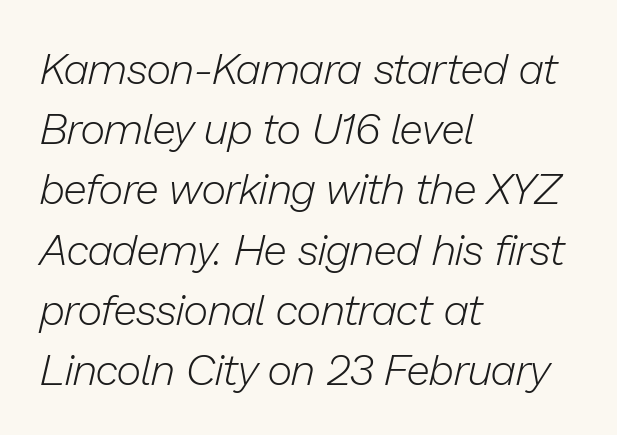
Q: Is the text bold? A: No.
Q: Is the text italic (slanted)? A: Yes, it leans right by about 13 degrees.
Q: Is the text underlined? A: No.
Q: How is the paragraph aligned? A: Left-aligned.
Q: Is the spacing between letters normal or unusually wide? A: Normal.
Q: Is the spacing between lines tight, normal or loose? A: Normal.
Q: Width (condensed, normal, or wide)? A: Normal.
Q: Stroke contrast? A: Low.
Q: x-height? A: Medium.
Q: Monospaced? A: No.
